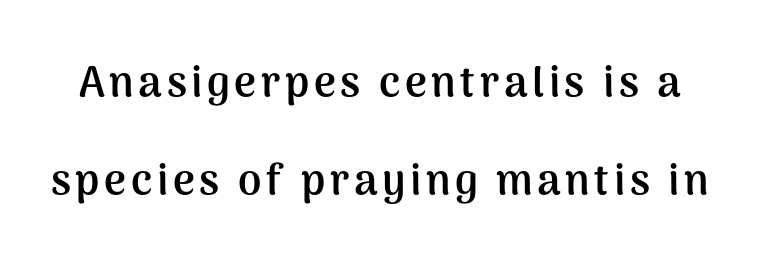
Plain, unruled lines of type. Do the characters align in a grid? No, the font is proportional. The sample has been set heavy, in full bold. What's the leading like? Stretched, with rows far apart.
